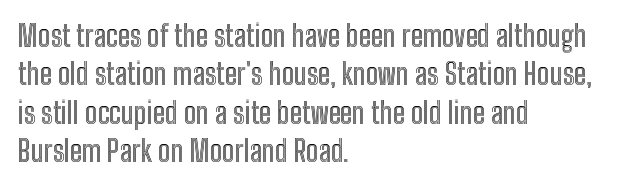
The baseline area is clear. Line beginnings align vertically; line endings do not. Italic: no, the glyphs are upright roman. There is no visible air inserted between adjacent glyphs.
